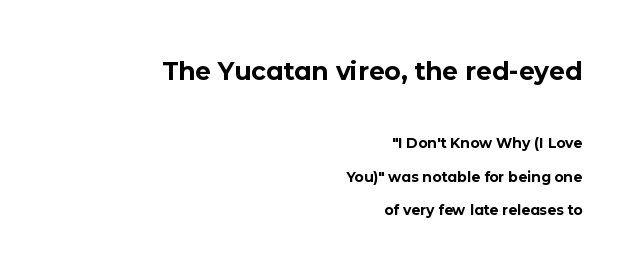
Q: Is the text bold? A: Yes.
Q: Is the text italic (slanted)? A: No, it is upright.
Q: Is the text underlined? A: No.
Q: How is the paragraph aligned? A: Right-aligned.
Q: Is the spacing between letters normal or unusually wide? A: Normal.
Q: Is the spacing between lines tight, normal or loose? A: Loose.
Q: Which block of text is set in a larger size, the first (top) or the second (bottom)? A: The first (top) one.
